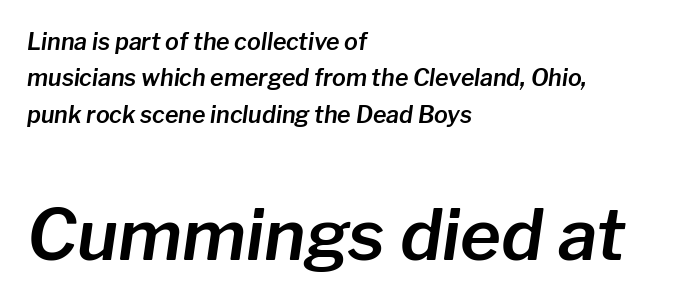
Of the two passages, the one underneath uses the larger point size. This sample is left-justified, so line endings fall wherever the words run out. The gap between lines stays unmarked. Inter-character spacing is left at the font's built-in metrics. Is this a fixed-width face? No — the glyphs have proportional, varying widths.
